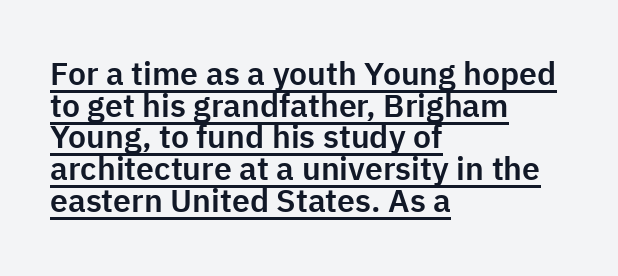
A sans-serif font was chosen for this passage. The block of text is dense from top to bottom, with scant space between rows. A typesetter would call this proportional, since set widths differ per character. Descenders here cross a horizontal rule under the line.
